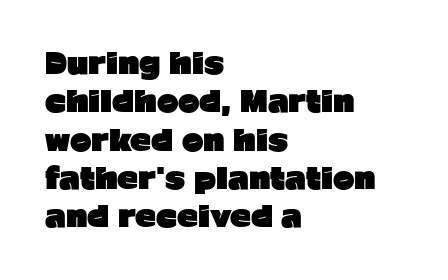
Nobody touched the tracking dial on this one. Bold? Absolutely — the strokes are thick and heavy. Notice how the passage keeps a crisp vertical edge on the left only. The specimen reads as upright at a glance.
